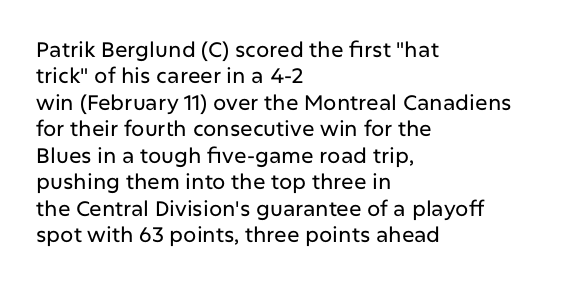
Q: Is the text italic (slanted)? A: No, it is upright.
Q: Is the text underlined? A: No.
Q: How is the paragraph aligned? A: Left-aligned.
Q: Is the spacing between letters normal or unusually wide? A: Normal.
Q: Is the spacing between lines tight, normal or loose? A: Normal.
